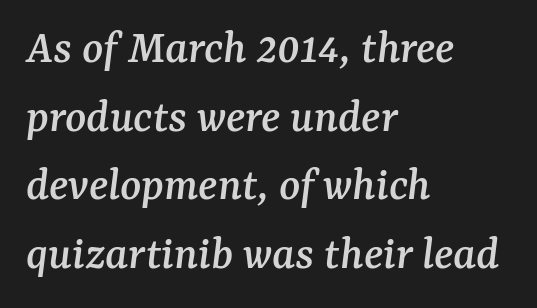
Q: Is the text italic (slanted)? A: Yes, it leans right by about 7 degrees.
Q: Is the typeface a serif or a sans-serif typeface? A: Serif.
Q: Is the text underlined? A: No.
Q: How is the paragraph aligned? A: Left-aligned.
Q: Is the spacing between letters normal or unusually wide? A: Normal.
Q: Is the spacing between lines tight, normal or loose? A: Normal.
Q: Width (condensed, normal, or wide)? A: Normal.
Q: Stroke contrast? A: Medium.
Q: x-height? A: Medium.
Q: Monospaced? A: No.
